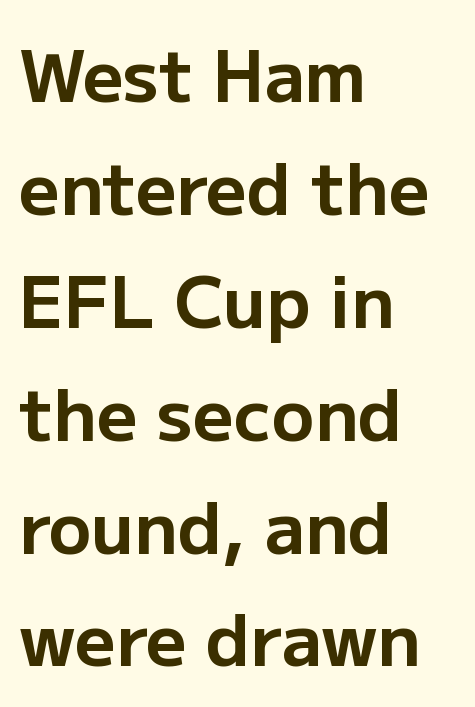
Q: Is the text bold? A: Yes.
Q: Is the text italic (slanted)? A: No, it is upright.
Q: Is the typeface a serif or a sans-serif typeface? A: Sans-serif.
Q: Is the text underlined? A: No.
Q: How is the paragraph aligned? A: Left-aligned.
Q: Is the spacing between letters normal or unusually wide? A: Normal.
Q: Is the spacing between lines tight, normal or loose? A: Normal.
Q: Width (condensed, normal, or wide)? A: Normal.
Q: Stroke contrast? A: Low.
Q: x-height? A: Medium.
Q: Monospaced? A: No.
